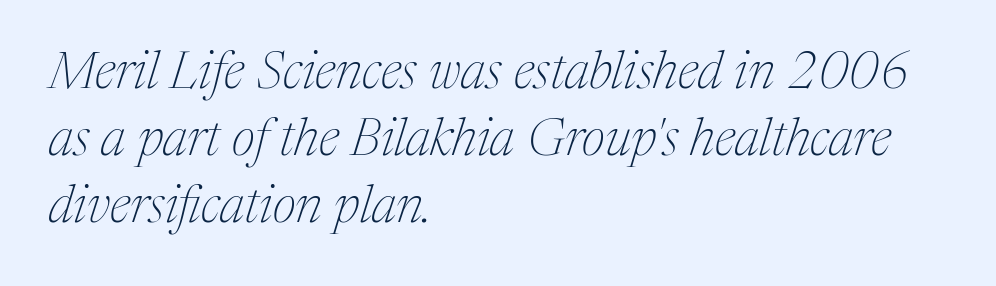
Emphasis-style slanted type is in use. The characters are drawn with everyday or finer stroke widths. You could not count columns in this text — the font is proportionally spaced. The lines in this sample share a left origin and differ only in where they stop. The font family rendered here belongs to the serif group.
